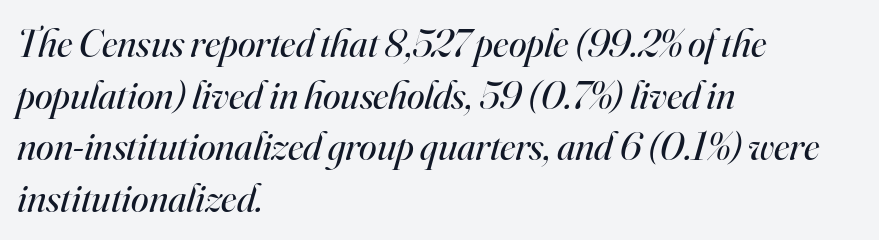
Q: Is the text bold? A: No.
Q: Is the text italic (slanted)? A: Yes, it leans right by about 16 degrees.
Q: Is the typeface a serif or a sans-serif typeface? A: Serif.
Q: Is the text underlined? A: No.
Q: How is the paragraph aligned? A: Left-aligned.
Q: Is the spacing between letters normal or unusually wide? A: Normal.
Q: Is the spacing between lines tight, normal or loose? A: Normal.
Q: Width (condensed, normal, or wide)? A: Normal.
Q: Stroke contrast? A: High.
Q: x-height? A: Small.
Q: Monospaced? A: No.
